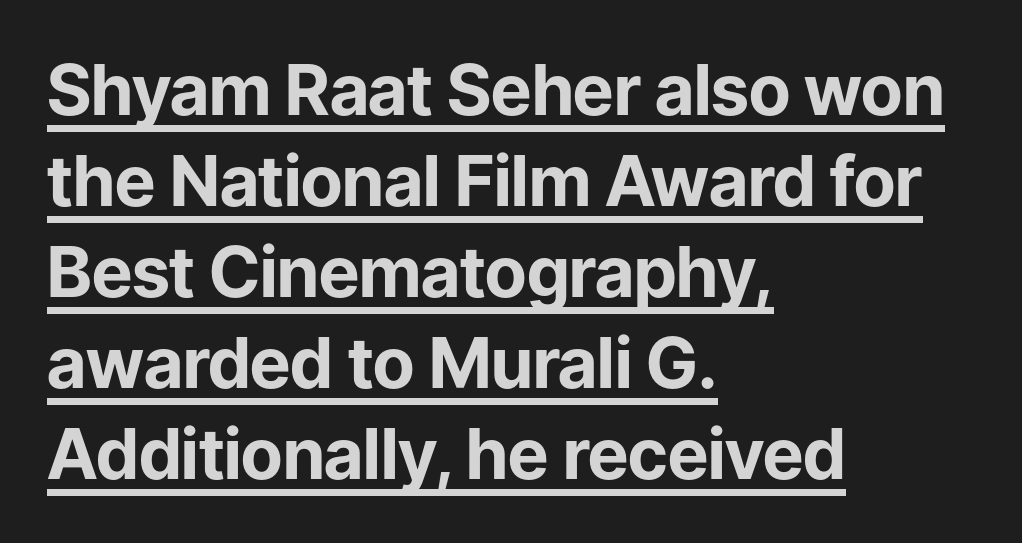
Tall strokes in this sample are plumb rather than angled. In terms of letterform style, serifs are entirely absent. The leading is moderate, giving the passage an even texture. Spacing verdict: proportional, widths tailored to each character. Typeset ragged right — the left edge is the straight one. Each glyph is drawn with heavy, bold strokes.
